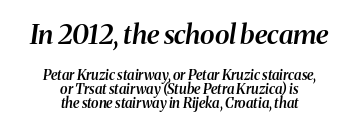
The image shows 27 px text type, italic (leaning right); set centered, tight line spacing (1.0x), normal letter spacing, not underlined; the first (top) block is 1.93x larger.
